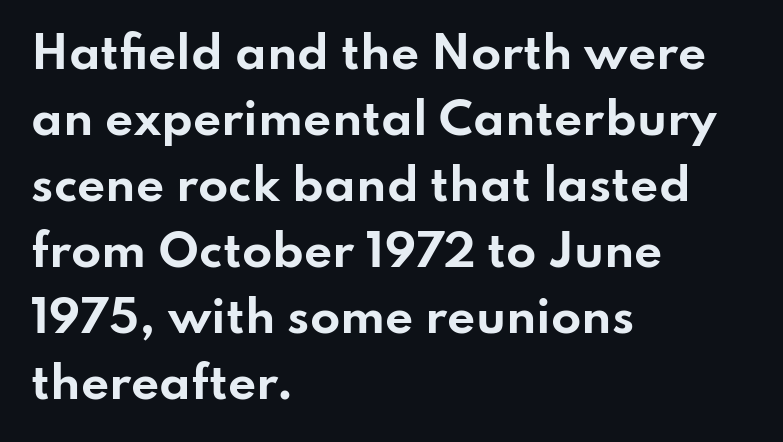
The strip under each line holds only bare page. Compared with a centered layout, this one pins lines to the left instead. Font category for this specimen: sans-serif. Looks like regular typesetting: each glyph gets only the width it needs.
